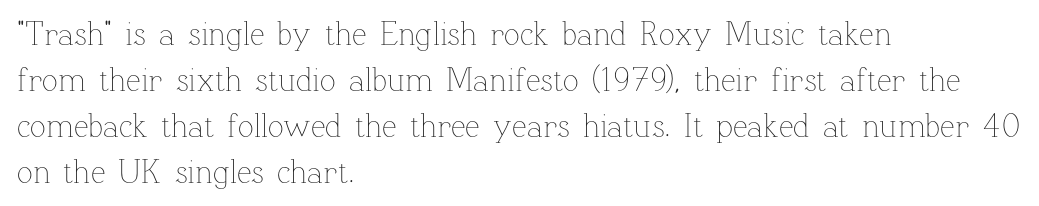
The image shows 33 px thin type, upright; set left-aligned, normal line spacing (1.39x), normal letter spacing, not underlined; low stroke contrast and a medium x-height.
